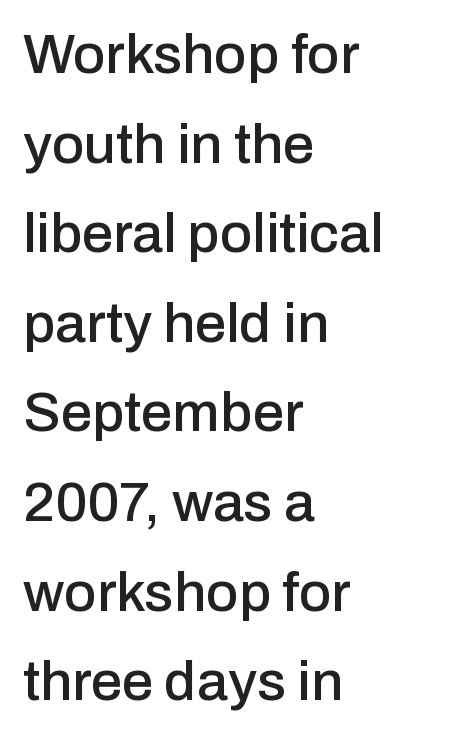
Q: Is the text italic (slanted)? A: No, it is upright.
Q: Is the typeface a serif or a sans-serif typeface? A: Sans-serif.
Q: Is the text underlined? A: No.
Q: How is the paragraph aligned? A: Left-aligned.
Q: Is the spacing between letters normal or unusually wide? A: Normal.
Q: Is the spacing between lines tight, normal or loose? A: Normal.
Q: Width (condensed, normal, or wide)? A: Normal.
Q: Stroke contrast? A: Low.
Q: x-height? A: Medium.
Q: Monospaced? A: No.
